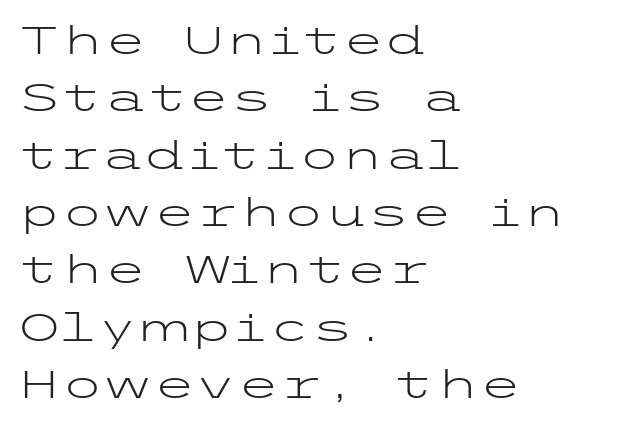
{"serif": "no", "italic": "no", "bold": "no", "weight": "light", "width": "wide", "stroke_contrast": "low", "x_height": "medium", "underline": "no", "align": "left", "line_spacing": "normal", "line_spacing_ratio": 1.47, "letter_spacing": "normal", "letter_spacing_em": 0.0, "glyph_px": 39}
